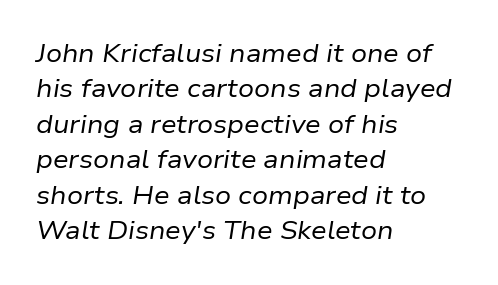
The image shows 25 px text type, italic (leaning right); set left-aligned, normal line spacing (1.42x), normal letter spacing, not underlined.
